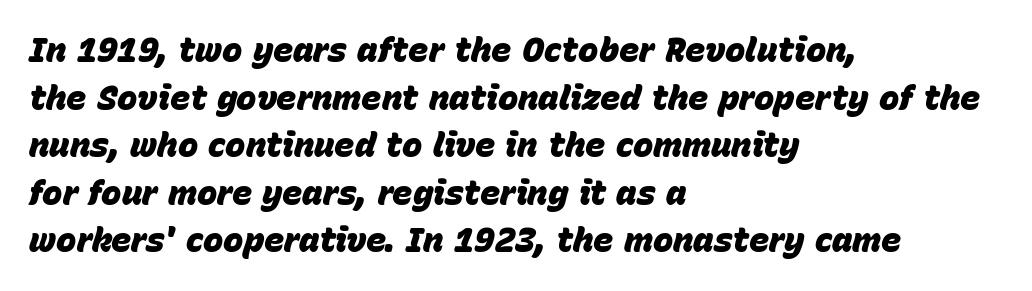
{"italic": "yes", "lean": "right", "slant_degrees": 15, "bold": "yes", "weight": "heavy", "width": "normal", "stroke_contrast": "low", "x_height": "large", "monospaced": "no", "underline": "no", "align": "left", "line_spacing": "normal", "line_spacing_ratio": 1.4, "letter_spacing": "normal", "letter_spacing_em": 0.0, "glyph_px": 34}
